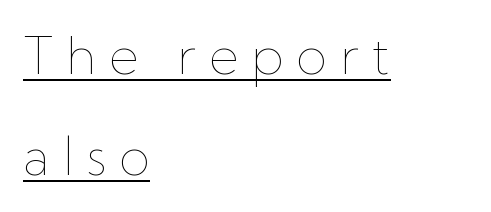
Q: Is the text bold? A: No.
Q: Is the text italic (slanted)? A: No, it is upright.
Q: Is the text underlined? A: Yes.
Q: How is the paragraph aligned? A: Left-aligned.
Q: Is the spacing between letters normal or unusually wide? A: Unusually wide.
Q: Is the spacing between lines tight, normal or loose? A: Loose.
Q: Width (condensed, normal, or wide)? A: Normal.
Q: Stroke contrast? A: Low.
Q: x-height? A: Medium.
Q: Monospaced? A: No.
